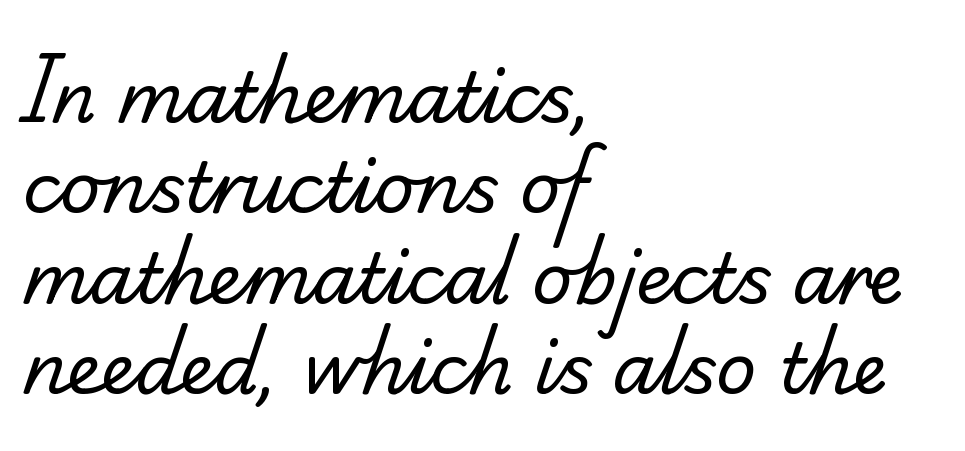
The image shows 70 px regular-weight serif type; set left-aligned, normal line spacing (1.29x), normal letter spacing, not underlined; low stroke contrast and a small x-height.
